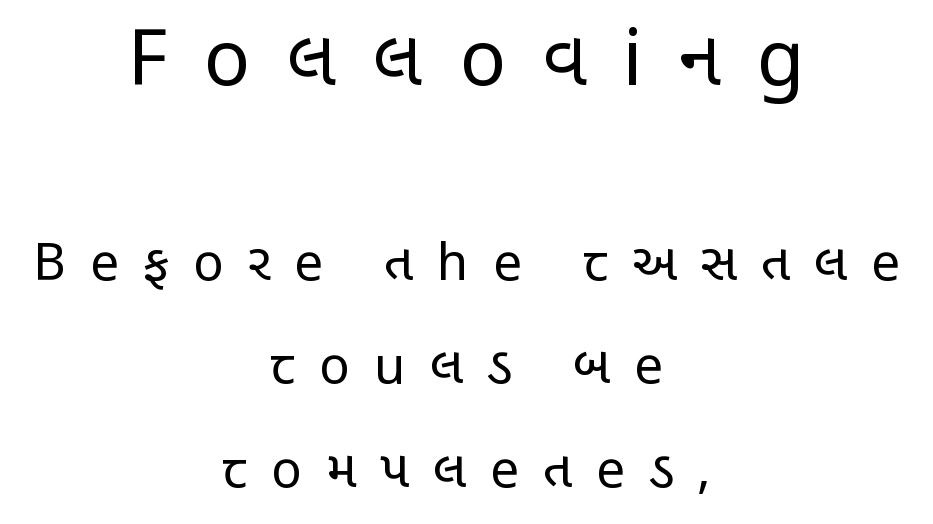
Q: Is the text bold? A: No.
Q: Is the text italic (slanted)? A: No, it is upright.
Q: Is the typeface a serif or a sans-serif typeface? A: Sans-serif.
Q: Is the text underlined? A: No.
Q: How is the paragraph aligned? A: Centered.
Q: Is the spacing between letters normal or unusually wide? A: Unusually wide.
Q: Is the spacing between lines tight, normal or loose? A: Loose.
Q: Which block of text is set in a larger size, the first (top) or the second (bottom)? A: The first (top) one.
Q: Width (condensed, normal, or wide)? A: Condensed.
Q: Stroke contrast? A: Low.
Q: x-height? A: Large.
Q: Monospaced? A: No.
